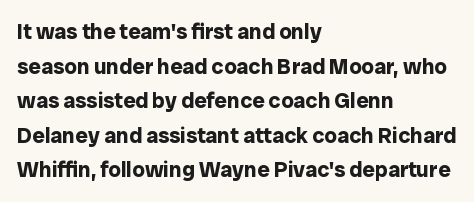
This sample uses an upright cut, with every glyph sitting square on the baseline. Whoever set this chose a conventional vertical rhythm. Students, note that the glyphs here touch the page at normal intervals. Strokes here are thick enough to call this a true bold.
